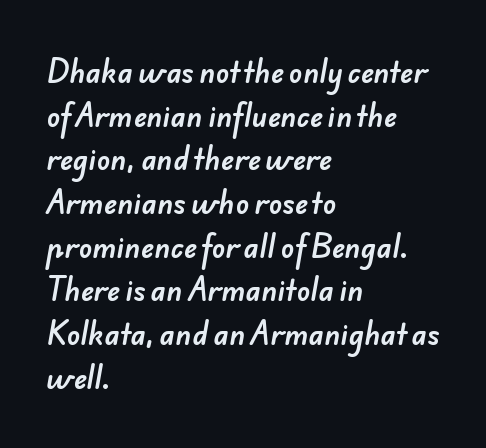
{"serif": "no", "width": "normal", "stroke_contrast": "low", "x_height": "small", "monospaced": "no", "underline": "no", "align": "left", "line_spacing": "normal", "line_spacing_ratio": 1.56, "letter_spacing": "normal", "letter_spacing_em": 0.0, "glyph_px": 28}
